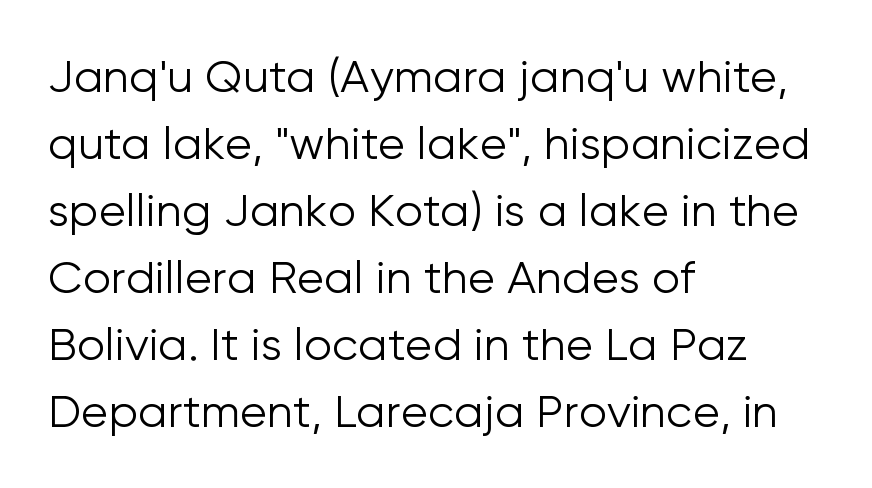
Q: Is the text bold? A: No.
Q: Is the text italic (slanted)? A: No, it is upright.
Q: Is the typeface a serif or a sans-serif typeface? A: Sans-serif.
Q: Is the text underlined? A: No.
Q: How is the paragraph aligned? A: Left-aligned.
Q: Is the spacing between letters normal or unusually wide? A: Normal.
Q: Is the spacing between lines tight, normal or loose? A: Normal.
Q: Width (condensed, normal, or wide)? A: Normal.
Q: Stroke contrast? A: Low.
Q: x-height? A: Medium.
Q: Monospaced? A: No.
